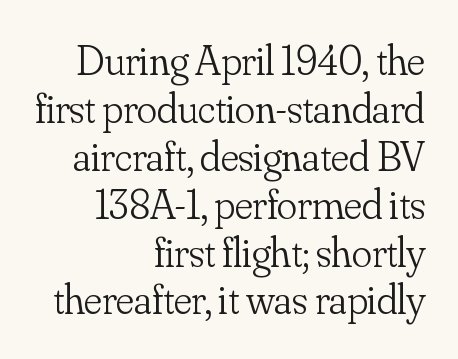
Q: Is the text bold? A: No.
Q: Is the text italic (slanted)? A: No, it is upright.
Q: Is the typeface a serif or a sans-serif typeface? A: Serif.
Q: Is the text underlined? A: No.
Q: How is the paragraph aligned? A: Right-aligned.
Q: Is the spacing between letters normal or unusually wide? A: Normal.
Q: Is the spacing between lines tight, normal or loose? A: Tight.
Q: Width (condensed, normal, or wide)? A: Normal.
Q: Stroke contrast? A: Low.
Q: x-height? A: Small.
Q: Monospaced? A: No.
